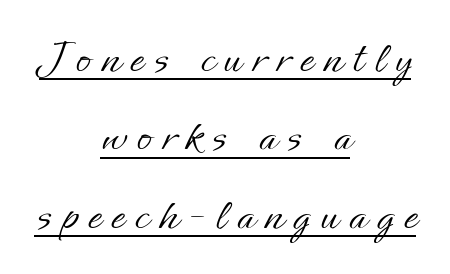
Q: Is the text bold? A: No.
Q: Is the text italic (slanted)? A: Yes.
Q: Is the text underlined? A: Yes.
Q: How is the paragraph aligned? A: Centered.
Q: Is the spacing between letters normal or unusually wide? A: Unusually wide.
Q: Is the spacing between lines tight, normal or loose? A: Normal.
Q: Width (condensed, normal, or wide)? A: Normal.
Q: Stroke contrast? A: Low.
Q: x-height? A: Small.
Q: Monospaced? A: No.
